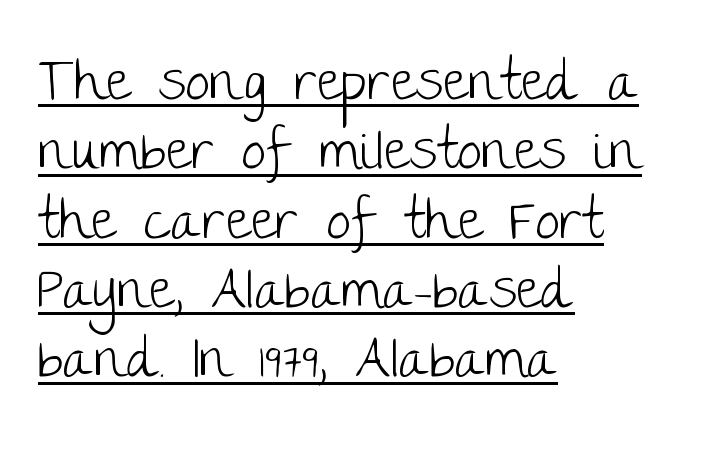
Q: Is the text bold? A: No.
Q: Is the text italic (slanted)? A: No, it is upright.
Q: Is the typeface a serif or a sans-serif typeface? A: Sans-serif.
Q: Is the text underlined? A: Yes.
Q: How is the paragraph aligned? A: Left-aligned.
Q: Is the spacing between letters normal or unusually wide? A: Normal.
Q: Is the spacing between lines tight, normal or loose? A: Normal.
Q: Width (condensed, normal, or wide)? A: Normal.
Q: Stroke contrast? A: Low.
Q: x-height? A: Large.
Q: Monospaced? A: No.
